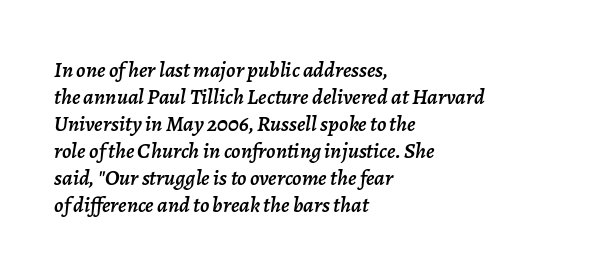
Q: Is the text italic (slanted)? A: Yes, it leans right by about 7 degrees.
Q: Is the text underlined? A: No.
Q: How is the paragraph aligned? A: Left-aligned.
Q: Is the spacing between letters normal or unusually wide? A: Normal.
